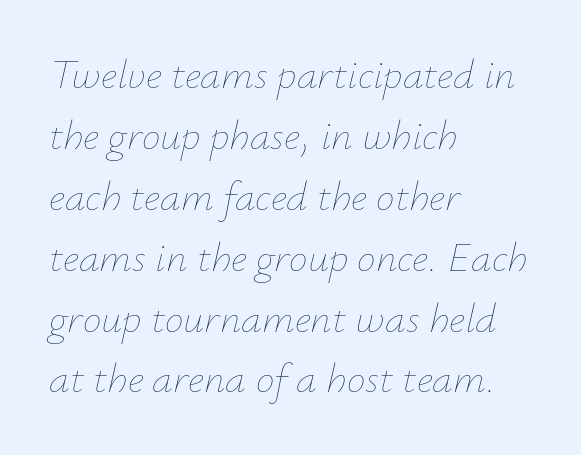
Proportional: the letters do not fall into vertical columns. This rendering leaves character spacing at its baseline value. A light-to-regular cut is what we see here. Students, observe: this is what conventionally led text looks like. Which margin do the lines hug? The left one — the right edge is uneven.
